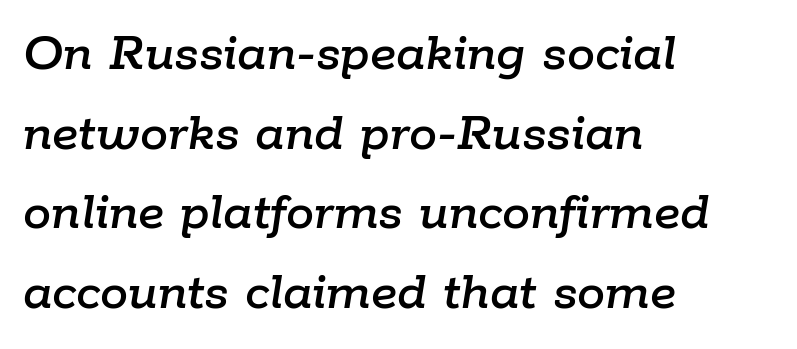
Here the designer chose a conventional face with non-uniform glyph widths. The typography opts for an oblique posture over an upright one. The leading is moderate, giving the passage an even texture. The foot of each line stays bare and open.
